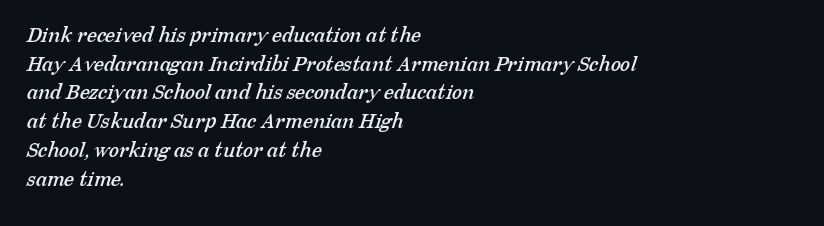
{"underline": "no", "align": "left", "line_spacing": "normal", "line_spacing_ratio": 1.25, "letter_spacing": "normal", "letter_spacing_em": 0.0, "glyph_px": 23}
